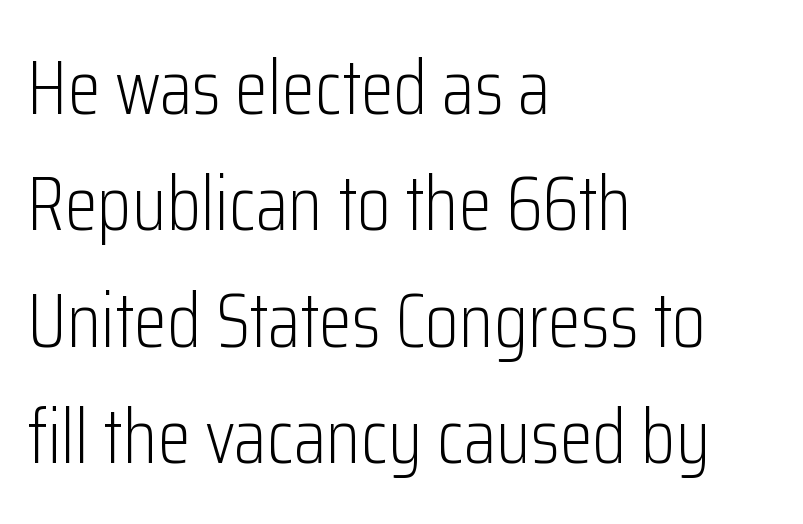
Type without underlining. Is there much room between lines? A standard amount, neither cramped nor airy. Looks like regular typesetting: each glyph gets only the width it needs. Nope, no serifs anywhere on these letters. Words appear dense and cohesive because spacing is normal. A student would call this left alignment; a typographer would say flush left, rag right.
